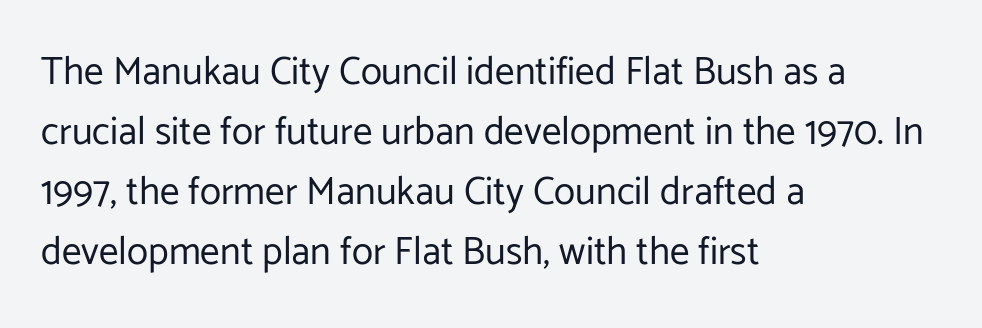
Compared with a typical body face, this is equally light or lighter still. Bare-footed words on every line. Note the varied advance widths — an 'i' is clearly narrower than an 'm'. In terms of leading, this rendering sits right in the middle.
